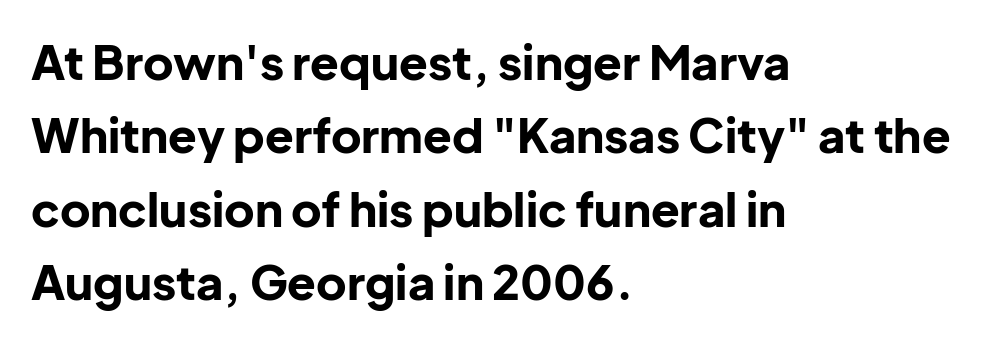
The image shows 47 px bold sans-serif type, upright; set left-aligned, normal line spacing (1.56x), normal letter spacing, not underlined; low stroke contrast and a medium x-height.
